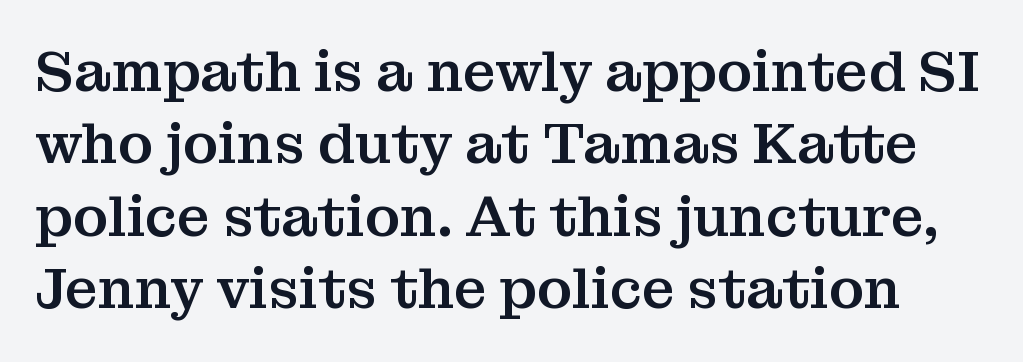
{"serif": "yes", "italic": "no", "width": "normal", "stroke_contrast": "medium", "x_height": "medium", "monospaced": "no", "underline": "no", "line_spacing": "normal", "line_spacing_ratio": 1.27, "letter_spacing": "normal", "letter_spacing_em": 0.0, "glyph_px": 57}
